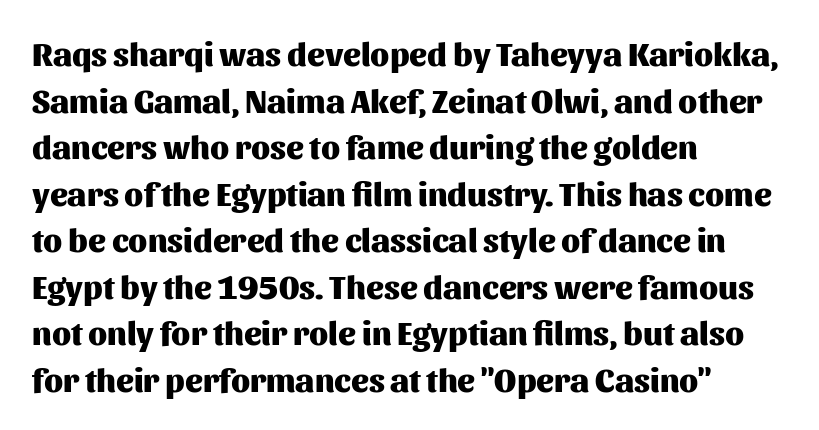
Unlike italic type, these characters show no tilt at all. The passage shown stacks its lines at a standard gap. You can tell from the bare stems that sans-serif type was used. Think of a printed novel: that variable character pitch is what you see here. The lines are quadded left.
